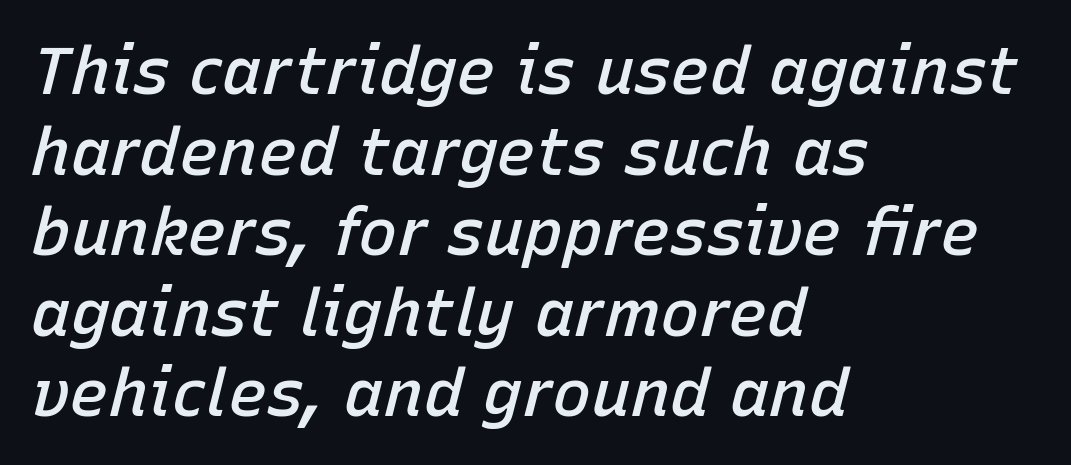
The rendering anchors every line to the left-hand side. Short note: letters normally spaced. Typographic density is moderately raised because the face is semibold. Rule under the text: the space is simply empty. Designer's note — italics engaged.
